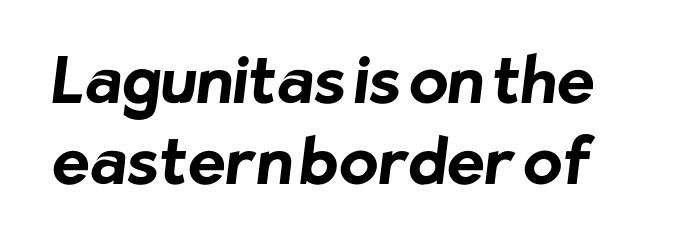
The image shows 64 px bold sans-serif type; set normal line spacing (1.27x), normal letter spacing, not underlined; low stroke contrast and a medium x-height.
